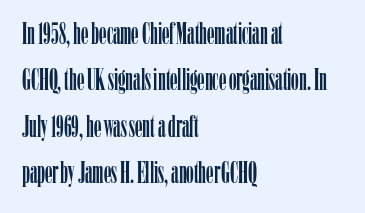
{"serif": "yes", "italic": "no", "width": "condensed", "stroke_contrast": "low", "x_height": "medium", "monospaced": "no", "underline": "no", "align": "left", "line_spacing": "normal", "line_spacing_ratio": 1.55, "letter_spacing": "normal", "letter_spacing_em": 0.0, "glyph_px": 30}
